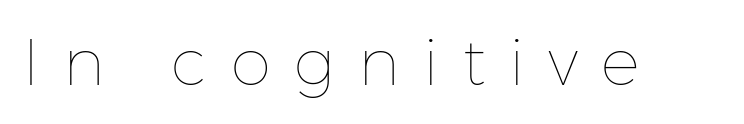
The image shows 65 px thin type, upright; set unusually wide letter spacing (+0.36 em), not underlined; low stroke contrast and a medium x-height.
